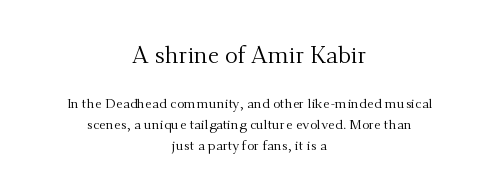
The image shows 24 px text type, upright; set centered, normal line spacing (1.52x), normal letter spacing, not underlined; the first (top) block is 1.71x larger.
